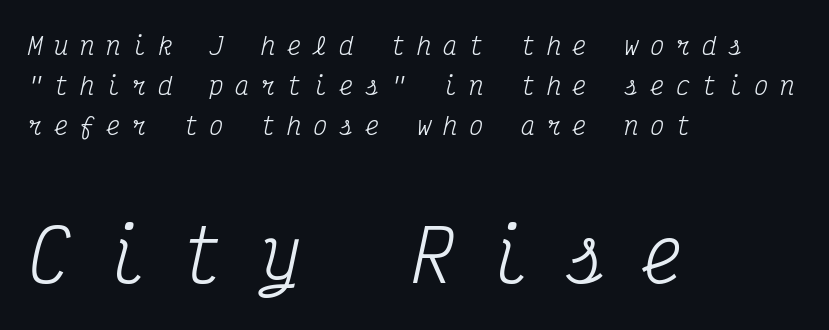
{"serif": "yes", "italic": "yes", "lean": "right", "slant_degrees": 12, "bold": "no", "weight": "regular", "width": "condensed", "stroke_contrast": "medium", "x_height": "medium", "monospaced": "yes", "underline": "no", "align": "left", "line_spacing": "normal", "line_spacing_ratio": 1.66, "letter_spacing": "wide", "letter_spacing_em": 0.48, "larger_block": "second", "size_ratio": 2.96, "glyph_px": 71}
